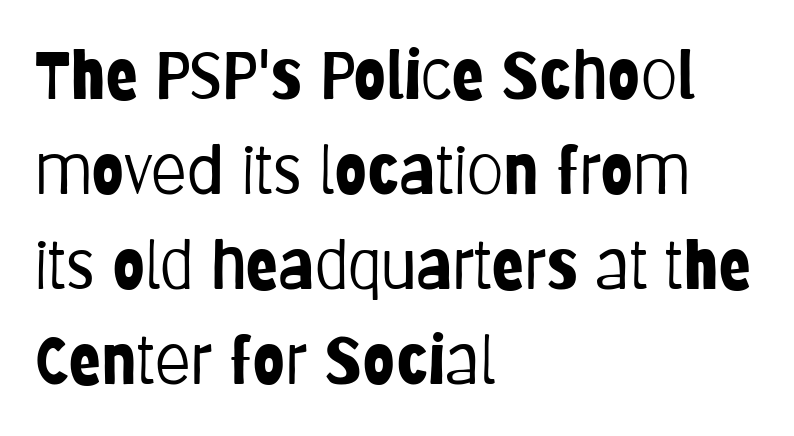
The face used here is proportionally spaced, like ordinary book or web type. Evenly set lines give the paragraph a standard silhouette. A sans-serif font was chosen for this passage. Decoration check: the copy has no underline. The setting favours the left margin, as ordinary paragraphs usually do.
